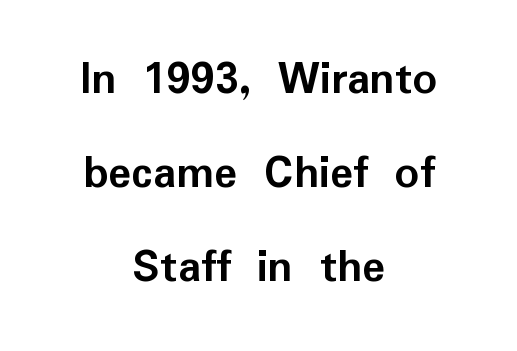
{"serif": "no", "italic": "no", "bold": "yes", "weight": "semibold", "width": "normal", "stroke_contrast": "low", "x_height": "medium", "monospaced": "no", "underline": "no", "align": "center", "line_spacing": "loose", "line_spacing_ratio": 1.96, "letter_spacing": "normal", "letter_spacing_em": 0.0, "glyph_px": 48}
